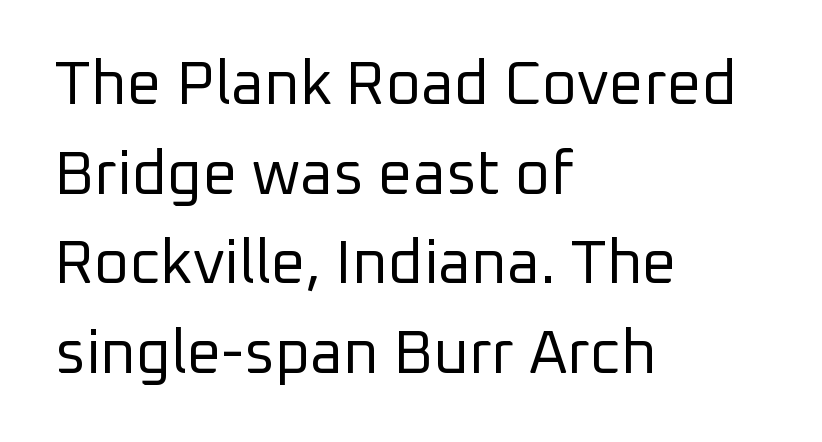
No italicization has been applied; the sample stays upright. Stroke thickness stays within the range of a standard reading face or lighter. I'd call this a sans setting — the letters go barefoot. Rule under the text: the space is simply empty.
